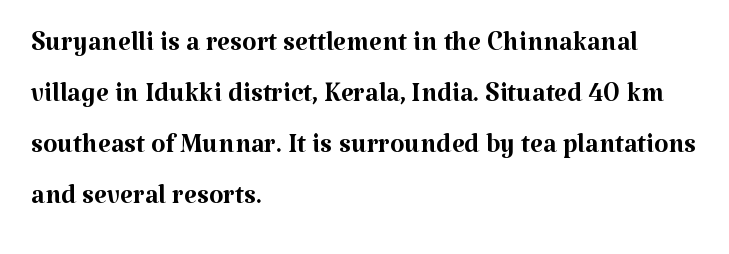
Q: Is the text bold? A: No.
Q: Is the text italic (slanted)? A: No, it is upright.
Q: Is the typeface a serif or a sans-serif typeface? A: Serif.
Q: Is the text underlined? A: No.
Q: How is the paragraph aligned? A: Left-aligned.
Q: Is the spacing between letters normal or unusually wide? A: Normal.
Q: Is the spacing between lines tight, normal or loose? A: Normal.
Q: Width (condensed, normal, or wide)? A: Normal.
Q: Stroke contrast? A: Medium.
Q: x-height? A: Medium.
Q: Monospaced? A: No.
